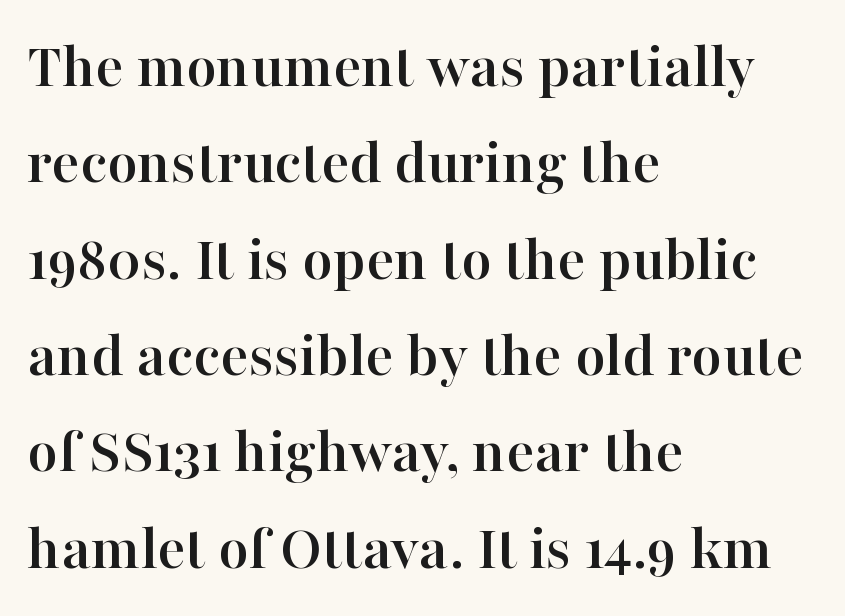
Q: Is the text italic (slanted)? A: No, it is upright.
Q: Is the typeface a serif or a sans-serif typeface? A: Serif.
Q: Is the text underlined? A: No.
Q: How is the paragraph aligned? A: Left-aligned.
Q: Is the spacing between letters normal or unusually wide? A: Normal.
Q: Is the spacing between lines tight, normal or loose? A: Normal.
Q: Width (condensed, normal, or wide)? A: Normal.
Q: Stroke contrast? A: High.
Q: x-height? A: Medium.
Q: Monospaced? A: No.
